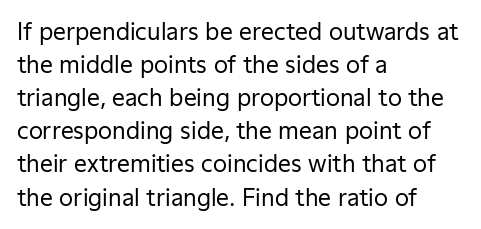
Q: Is the text bold? A: No.
Q: Is the text italic (slanted)? A: No, it is upright.
Q: Is the text underlined? A: No.
Q: How is the paragraph aligned? A: Left-aligned.
Q: Is the spacing between letters normal or unusually wide? A: Normal.
Q: Is the spacing between lines tight, normal or loose? A: Normal.
